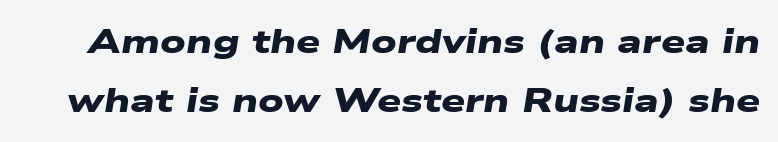
The image shows 34 px heavy, wide sans-serif type; set line spacing 1.73x, normal letter spacing, not underlined; low stroke contrast and a medium x-height.
